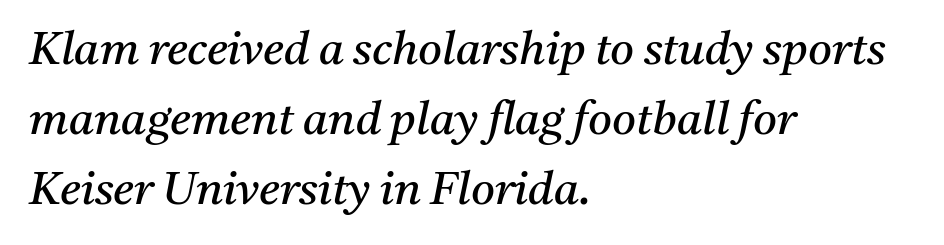
This rendering employs a face with finishing strokes, i.e., a serif. The rendering applies a slant to the glyphs. Observe the ordinary spacing: letters are neighbours, not strangers. The passage shown stacks its lines at a standard gap.
